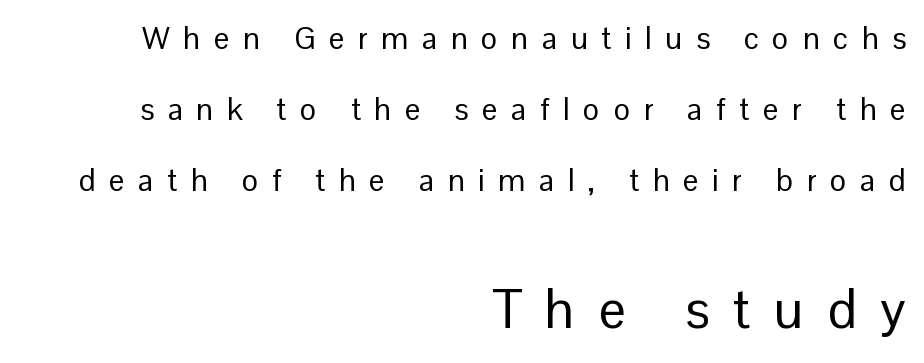
The characters are drawn with everyday or finer stroke widths. Unlike italic type, these characters show no tilt at all. Stroke terminals: plain, sans-serif. Notice the wide empty band between every row — that's loose leading. Teacher's note: observe the even right margin — that is flush-right alignment. Between one letter and the next there's a generous, obvious gap.
